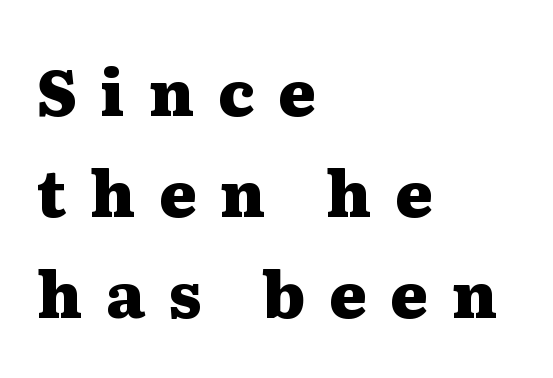
{"serif": "yes", "italic": "no", "bold": "yes", "weight": "heavy", "width": "wide", "stroke_contrast": "medium", "x_height": "medium", "monospaced": "no", "underline": "no", "align": "left", "line_spacing": "normal", "line_spacing_ratio": 1.58, "letter_spacing": "wide", "letter_spacing_em": 0.37, "glyph_px": 64}
